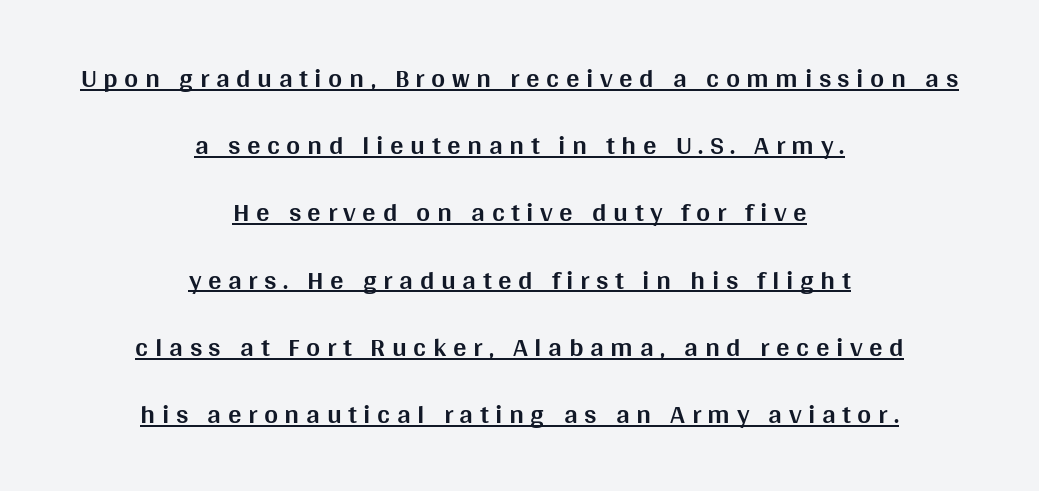
Which margin do the lines hug? Neither — every line sits in the middle. What decoration does the sample have? An underline. Leading is clearly above the norm, producing a sparse column. Italic: no, the glyphs are upright roman.
